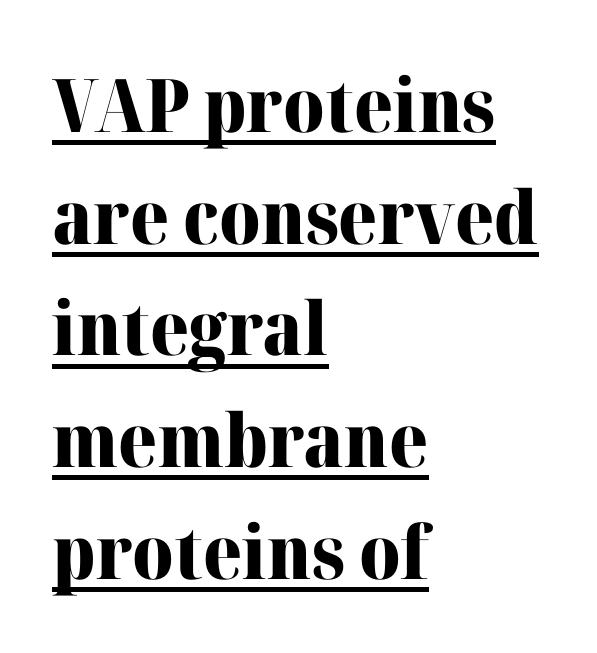
Q: Is the text bold? A: Yes.
Q: Is the text italic (slanted)? A: No, it is upright.
Q: Is the typeface a serif or a sans-serif typeface? A: Serif.
Q: Is the text underlined? A: Yes.
Q: How is the paragraph aligned? A: Left-aligned.
Q: Is the spacing between letters normal or unusually wide? A: Normal.
Q: Is the spacing between lines tight, normal or loose? A: Normal.
Q: Width (condensed, normal, or wide)? A: Normal.
Q: Stroke contrast? A: High.
Q: x-height? A: Medium.
Q: Monospaced? A: No.
